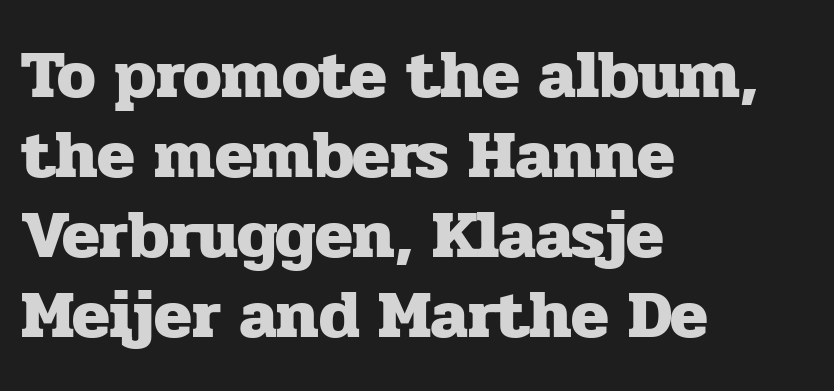
The space directly below the letters is spotless. The type sits square on the baseline with zero lean. Do the characters align in a grid? No, the font is proportional. Line beginnings align vertically; line endings do not.
